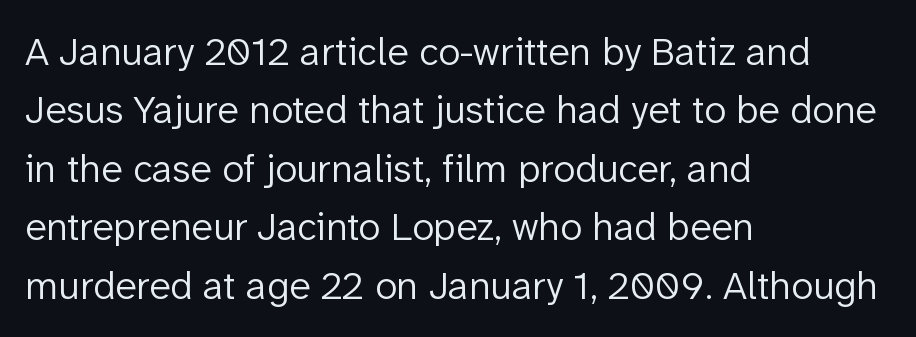
Q: Is the text bold? A: No.
Q: Is the text italic (slanted)? A: No, it is upright.
Q: Is the typeface a serif or a sans-serif typeface? A: Sans-serif.
Q: Is the text underlined? A: No.
Q: How is the paragraph aligned? A: Left-aligned.
Q: Is the spacing between letters normal or unusually wide? A: Normal.
Q: Is the spacing between lines tight, normal or loose? A: Normal.
Q: Width (condensed, normal, or wide)? A: Normal.
Q: Stroke contrast? A: Low.
Q: x-height? A: Medium.
Q: Monospaced? A: No.
